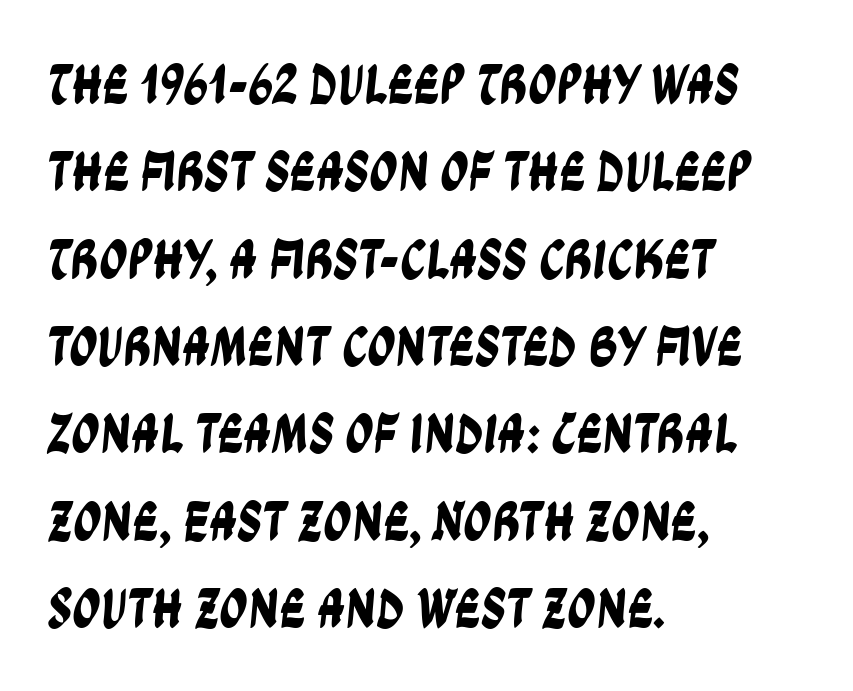
The image shows 56 px condensed sans-serif type; set left-aligned, normal line spacing (1.56x), normal letter spacing, not underlined; low stroke contrast and a large x-height.
